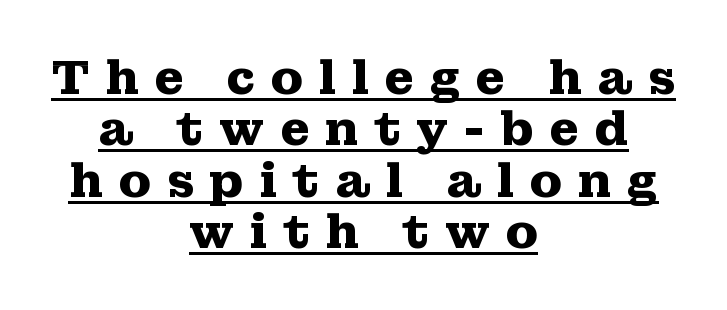
{"serif": "yes", "italic": "no", "bold": "yes", "weight": "heavy", "width": "wide", "stroke_contrast": "medium", "x_height": "medium", "monospaced": "no", "underline": "yes", "align": "center", "line_spacing": "tight", "line_spacing_ratio": 1.07, "letter_spacing": "wide", "letter_spacing_em": 0.31, "glyph_px": 48}
